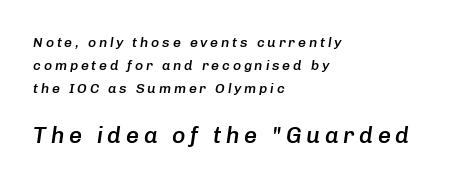
The image shows 23 px text type, italic (leaning right); set left-aligned, normal line spacing (1.65x), unusually wide letter spacing (+0.2 em), not underlined; the second (bottom) block is 1.64x larger.
